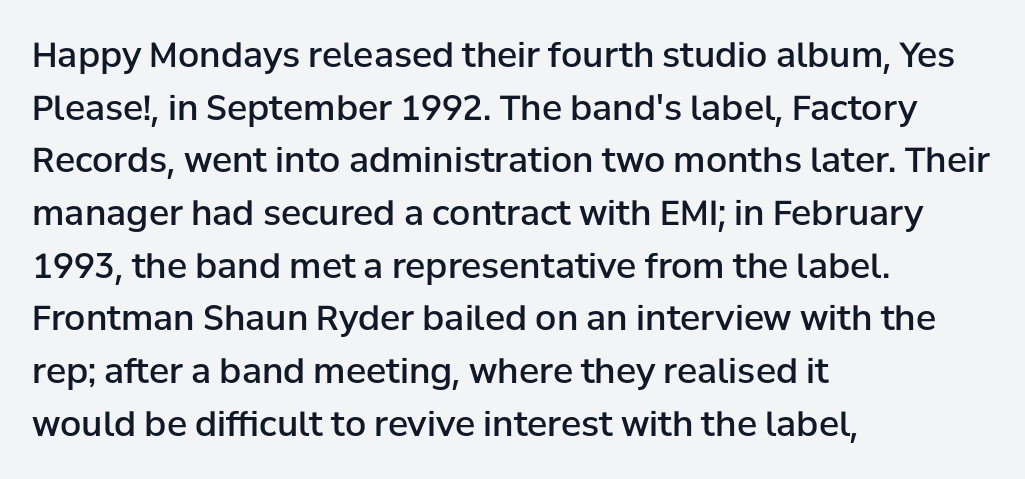
The image shows 34 px semibold sans-serif type, upright; set left-aligned, normal line spacing (1.55x), normal letter spacing, not underlined; low stroke contrast and a medium x-height.
